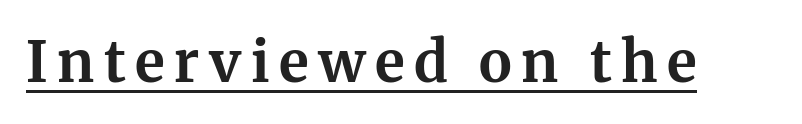
Q: Is the text bold? A: Yes.
Q: Is the text italic (slanted)? A: No, it is upright.
Q: Is the typeface a serif or a sans-serif typeface? A: Serif.
Q: Is the text underlined? A: Yes.
Q: Width (condensed, normal, or wide)? A: Normal.
Q: Stroke contrast? A: Medium.
Q: x-height? A: Medium.
Q: Monospaced? A: No.
